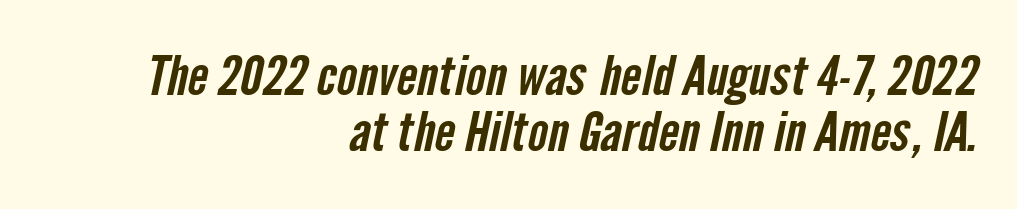
Line spacing here is tight. The space beneath each line is pristine and unruled. Note the varied advance widths — an 'i' is clearly narrower than an 'm'. Nothing unusual about the tracking: characters are spaced as the font intends.
